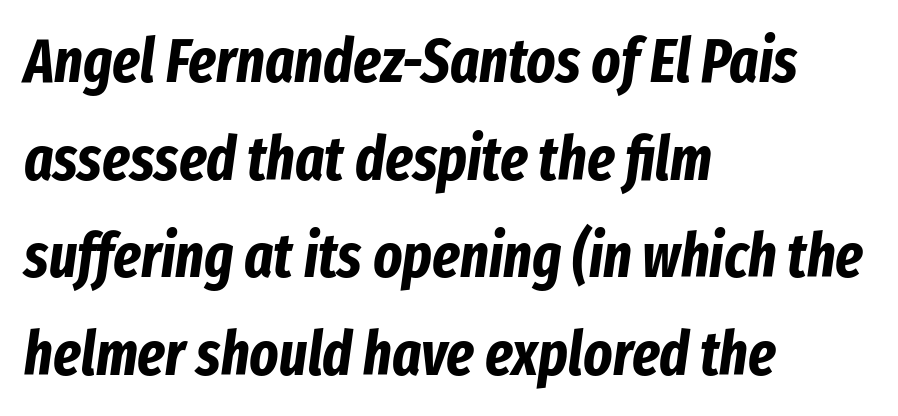
I'd describe the lettering as bold — thick and assertive. Leading matches the norm, producing a regular column. Underlining? Definitely not there. Compared with typical body copy, the letter spacing here is the same.
